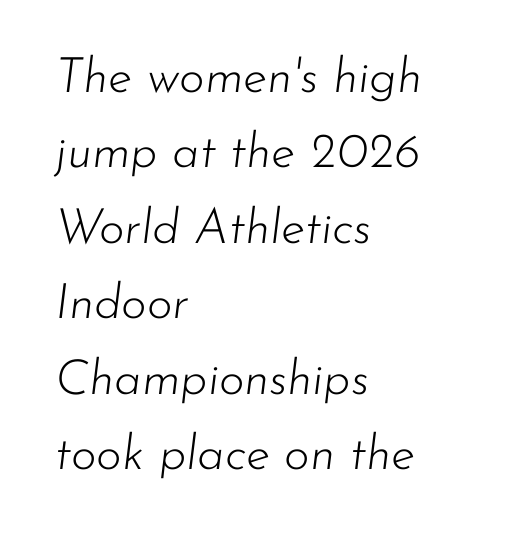
{"italic": "yes", "lean": "right", "slant_degrees": 7, "bold": "no", "weight": "light", "width": "normal", "stroke_contrast": "low", "x_height": "small", "monospaced": "no", "underline": "no", "align": "left", "line_spacing": "normal", "line_spacing_ratio": 1.54, "letter_spacing": "normal", "letter_spacing_em": 0.0, "glyph_px": 49}
